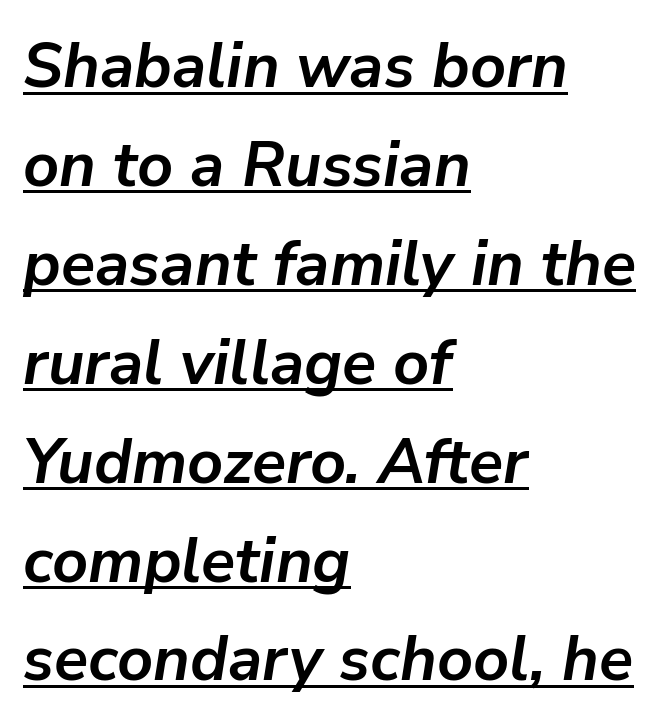
{"italic": "yes", "lean": "right", "slant_degrees": 9, "bold": "yes", "weight": "semibold", "width": "normal", "stroke_contrast": "low", "x_height": "medium", "monospaced": "no", "underline": "yes", "align": "left", "line_spacing": "normal", "line_spacing_ratio": 1.57, "letter_spacing": "normal", "letter_spacing_em": 0.0, "glyph_px": 63}
